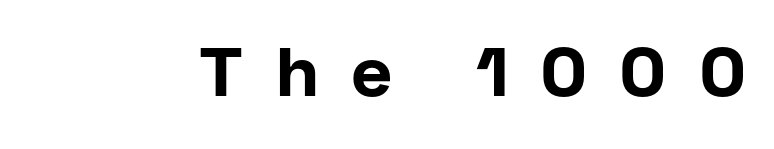
The image shows 69 px bold sans-serif type, upright; set unusually wide letter spacing (+0.49 em), not underlined; low stroke contrast and a medium x-height.
